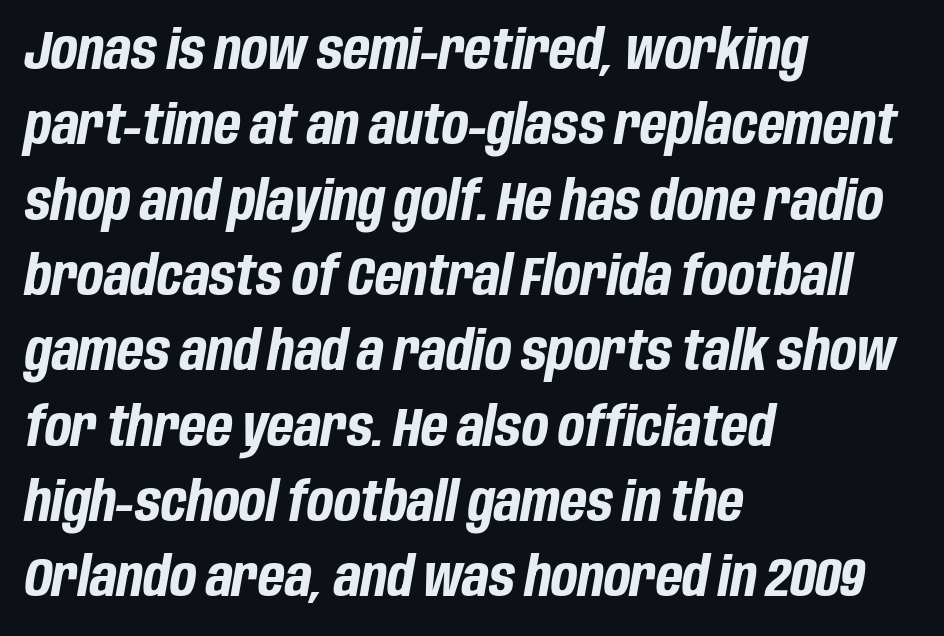
These lines are rendered in a variable-pitch font. This rendering uses left alignment, leaving the right contour irregular. The passage shown is not underscored anywhere. Observe the ordinary spacing: letters are neighbours, not strangers. If you drew a line through each stem, it would be angled.
